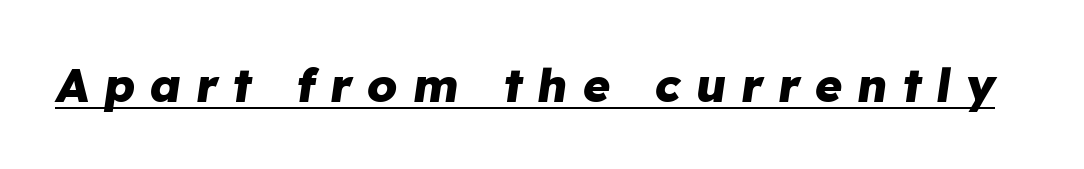
Q: Is the text bold? A: Yes.
Q: Is the text italic (slanted)? A: Yes, it leans right by about 8 degrees.
Q: Is the text underlined? A: Yes.
Q: Is the spacing between letters normal or unusually wide? A: Unusually wide.
Q: Width (condensed, normal, or wide)? A: Normal.
Q: Stroke contrast? A: Low.
Q: x-height? A: Medium.
Q: Monospaced? A: No.
